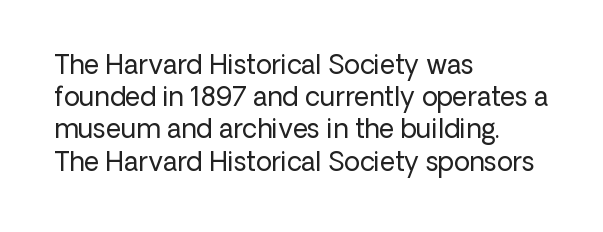
{"italic": "no", "bold": "no", "underline": "no", "align": "left", "line_spacing_ratio": 1.24, "letter_spacing": "normal", "letter_spacing_em": 0.0, "glyph_px": 26}
